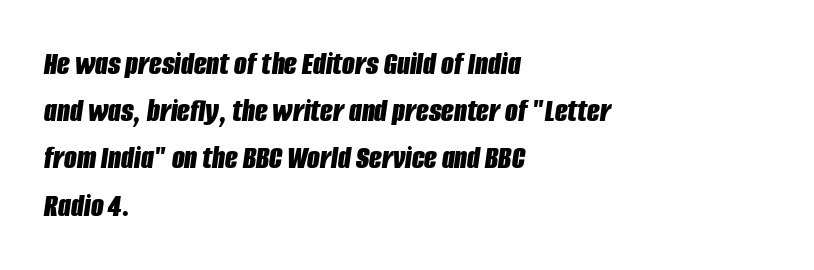
A student would call this left alignment; a typographer would say flush left, rag right. Compared with typical body copy, the letter spacing here is the same. There's an unmistakable incline to the writing here. Typographic density is high because the face is bold.
